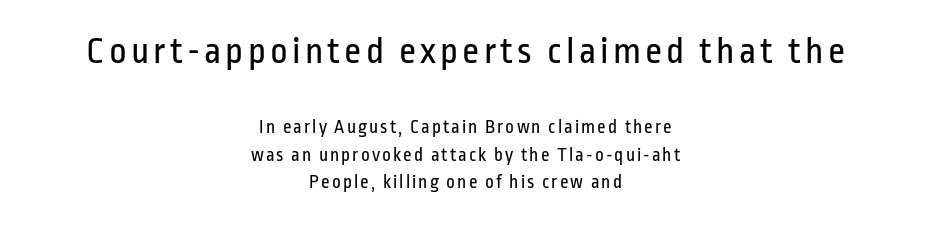
Typographically, this falls in the sans-serif category. The strokes are not fattened; the text isn't bold. Decoration check: the copy has no underline. Proportional: the letters do not fall into vertical columns. Designer's note — italics off, roman on.
